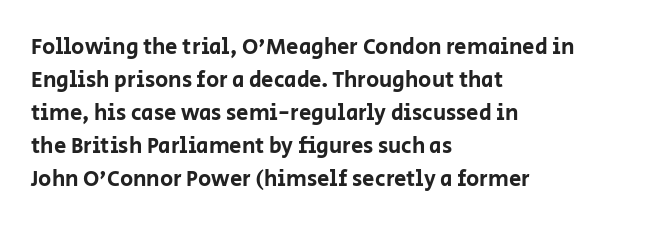
{"italic": "no", "underline": "no", "align": "left", "line_spacing": "normal", "line_spacing_ratio": 1.5, "letter_spacing": "normal", "letter_spacing_em": 0.0, "glyph_px": 22}
